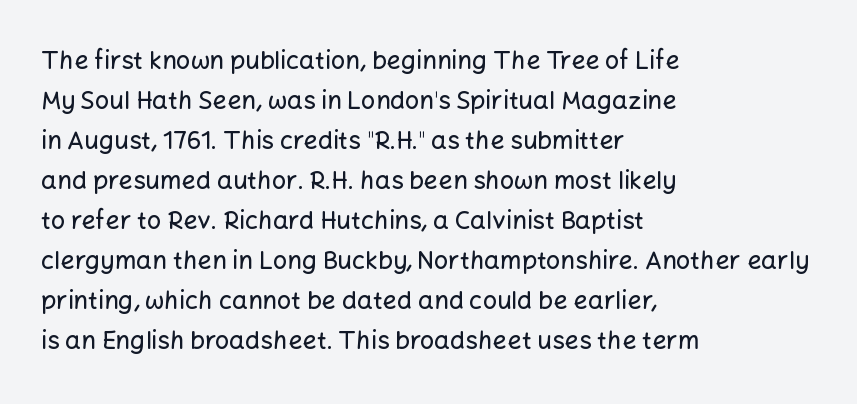
{"italic": "no", "underline": "no", "align": "left", "line_spacing": "normal", "line_spacing_ratio": 1.6, "letter_spacing": "normal", "letter_spacing_em": 0.0, "glyph_px": 25}
